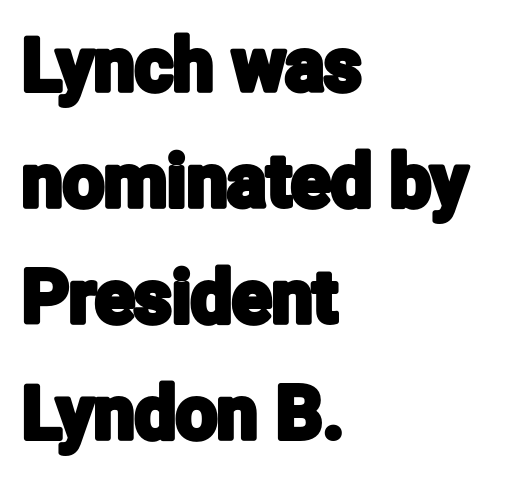
These lines are rendered in a variable-pitch font. The passage shown is typeset with a sans-serif family. Each new line begins a customary step beneath the previous one. Is the block centered? No — it sits flush against the left margin. Tracking here is standard; glyphs follow each other at the usual distance. Ordinary non-slanted type is in use.
